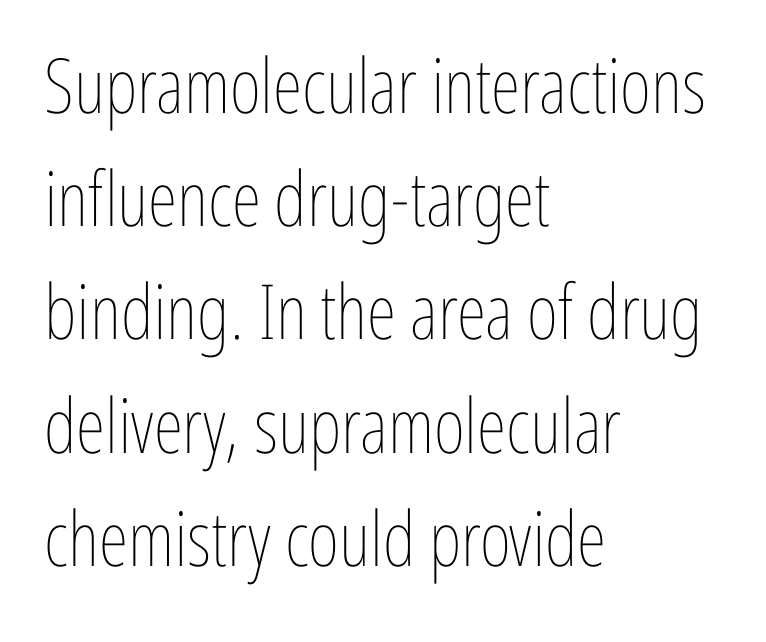
Q: Is the text bold? A: No.
Q: Is the text italic (slanted)? A: No, it is upright.
Q: Is the text underlined? A: No.
Q: How is the paragraph aligned? A: Left-aligned.
Q: Is the spacing between letters normal or unusually wide? A: Normal.
Q: Is the spacing between lines tight, normal or loose? A: Normal.
Q: Width (condensed, normal, or wide)? A: Condensed.
Q: Stroke contrast? A: Low.
Q: x-height? A: Medium.
Q: Monospaced? A: No.
